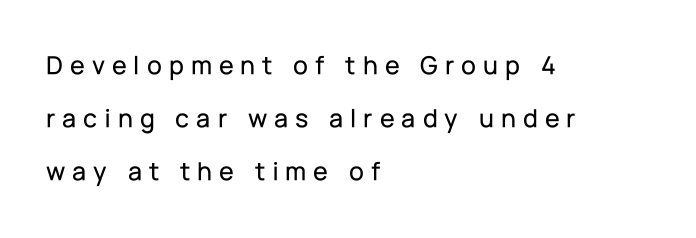
Q: Is the text italic (slanted)? A: No, it is upright.
Q: Is the text underlined? A: No.
Q: How is the paragraph aligned? A: Left-aligned.
Q: Is the spacing between letters normal or unusually wide? A: Unusually wide.
Q: Is the spacing between lines tight, normal or loose? A: Loose.
